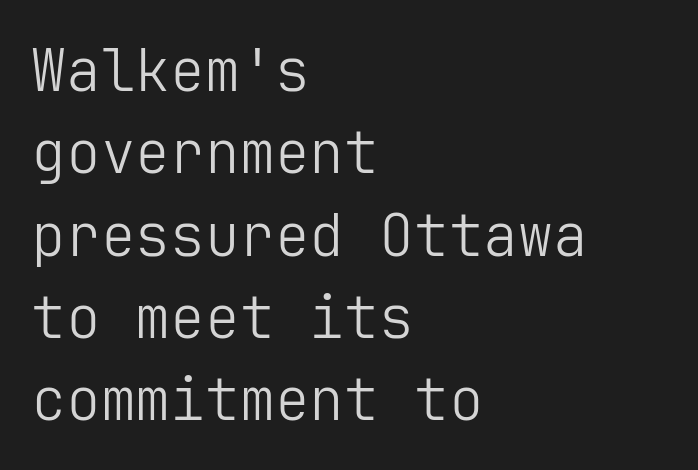
In terms of leading, this rendering sits right in the middle. The space beneath each line is pristine and unruled. Rendered with straight, roman letterforms. Short note: letters normally spaced.
